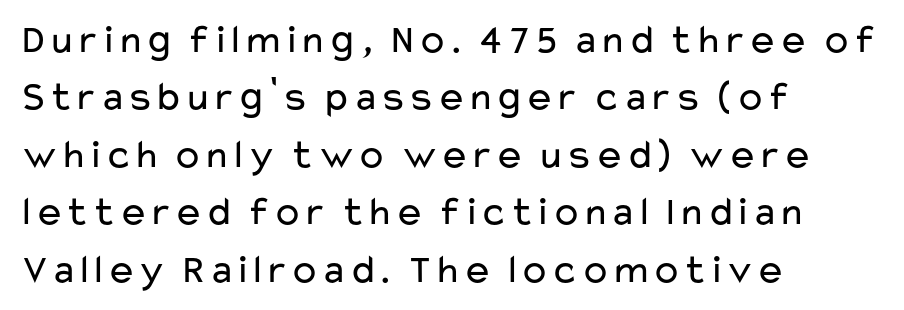
Decoration check: the copy has no underline. You could call the tracking neutral — neither tight nor loose. All the whitespace from short lines collects on the right. Ordinary non-slanted type is in use. Is there much room between lines? A standard amount, neither cramped nor airy.
